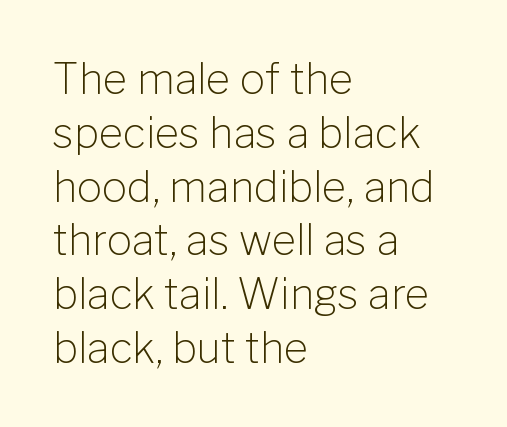
Q: Is the text bold? A: No.
Q: Is the text italic (slanted)? A: No, it is upright.
Q: Is the typeface a serif or a sans-serif typeface? A: Sans-serif.
Q: Is the text underlined? A: No.
Q: How is the paragraph aligned? A: Left-aligned.
Q: Is the spacing between letters normal or unusually wide? A: Normal.
Q: Is the spacing between lines tight, normal or loose? A: Normal.
Q: Width (condensed, normal, or wide)? A: Normal.
Q: Stroke contrast? A: Low.
Q: x-height? A: Medium.
Q: Monospaced? A: No.
